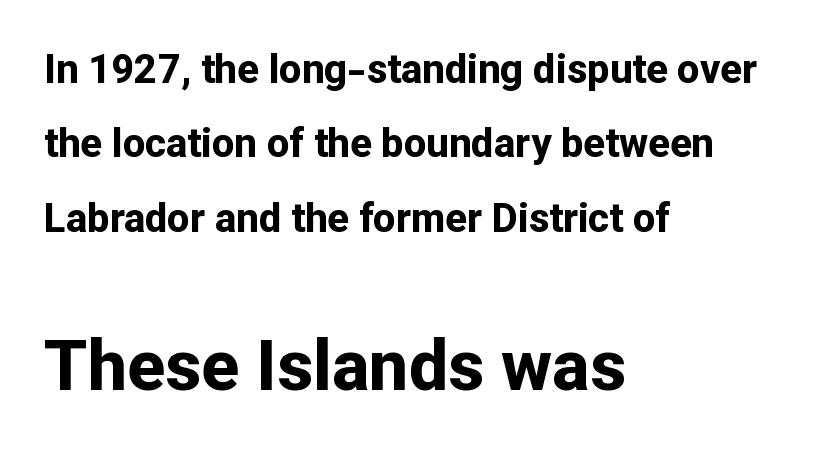
{"serif": "no", "italic": "no", "bold": "yes", "weight": "bold", "width": "normal", "stroke_contrast": "low", "x_height": "medium", "monospaced": "no", "underline": "no", "align": "left", "line_spacing_ratio": 1.86, "letter_spacing": "normal", "letter_spacing_em": 0.0, "larger_block": "second", "size_ratio": 1.75, "glyph_px": 70}
